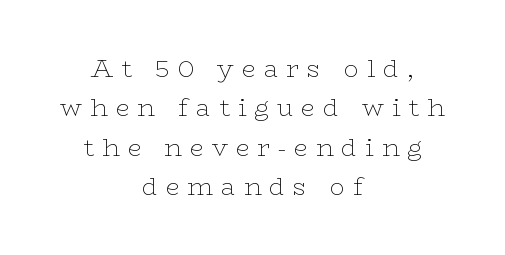
Q: Is the text bold? A: No.
Q: Is the text italic (slanted)? A: No, it is upright.
Q: Is the text underlined? A: No.
Q: How is the paragraph aligned? A: Centered.
Q: Is the spacing between letters normal or unusually wide? A: Unusually wide.
Q: Is the spacing between lines tight, normal or loose? A: Normal.
